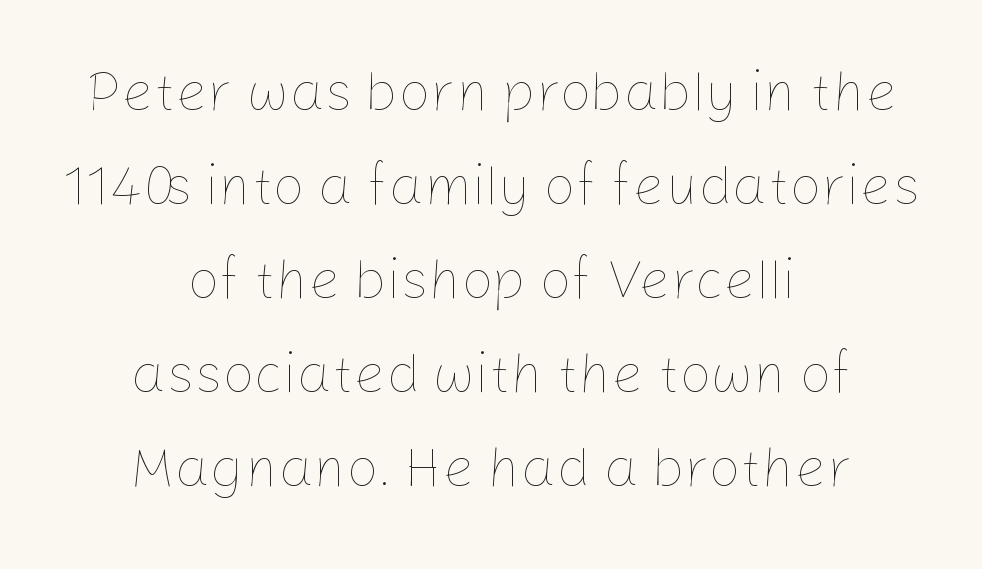
{"italic": "no", "bold": "no", "weight": "thin", "width": "normal", "stroke_contrast": "low", "x_height": "medium", "monospaced": "no", "underline": "no", "align": "center", "line_spacing": "normal", "line_spacing_ratio": 1.68, "letter_spacing": "normal", "letter_spacing_em": 0.0, "glyph_px": 56}
